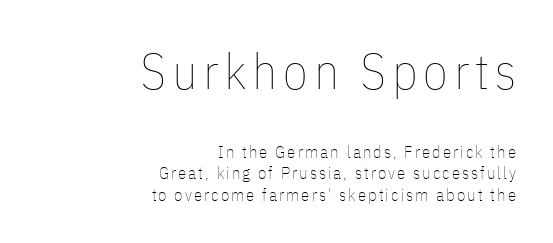
The image shows 50 px thin, condensed type, upright; set right-aligned, normal line spacing (1.26x), not underlined; the first (top) block is 2.94x larger; low stroke contrast and a medium x-height.
